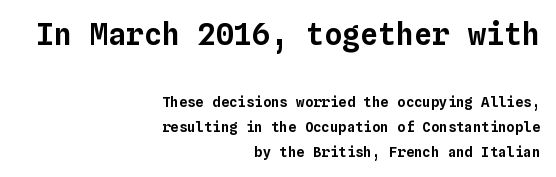
The image shows 30 px text type, upright, monospaced; set right-aligned, line spacing 1.77x, normal letter spacing, not underlined; the first (top) block is 2.14x larger; low stroke contrast and a medium x-height.
